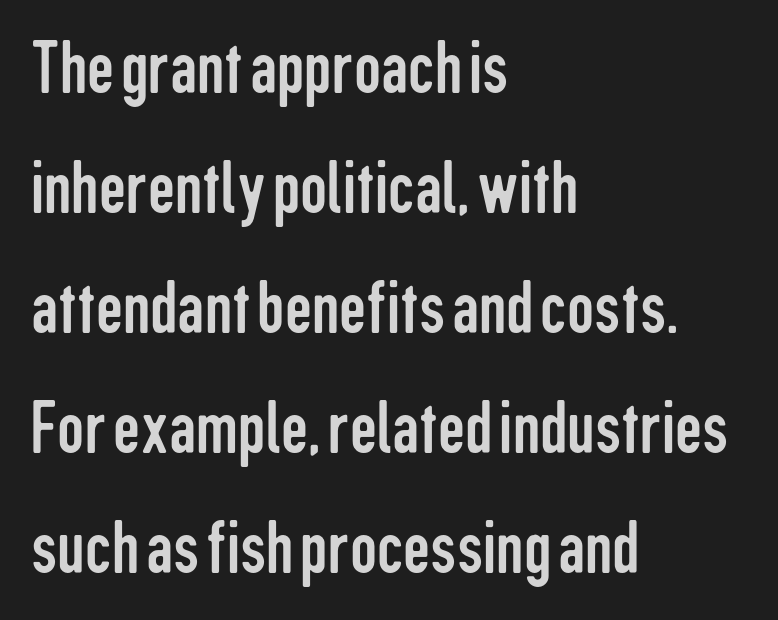
Q: Is the text bold? A: No.
Q: Is the text italic (slanted)? A: No, it is upright.
Q: Is the typeface a serif or a sans-serif typeface? A: Sans-serif.
Q: Is the text underlined? A: No.
Q: How is the paragraph aligned? A: Left-aligned.
Q: Is the spacing between letters normal or unusually wide? A: Normal.
Q: Is the spacing between lines tight, normal or loose? A: Normal.
Q: Width (condensed, normal, or wide)? A: Condensed.
Q: Stroke contrast? A: Low.
Q: x-height? A: Medium.
Q: Monospaced? A: No.
